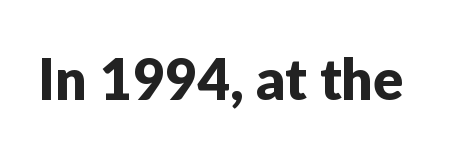
The image shows 56 px sans-serif type, upright; set normal letter spacing, not underlined; low stroke contrast and a medium x-height.
